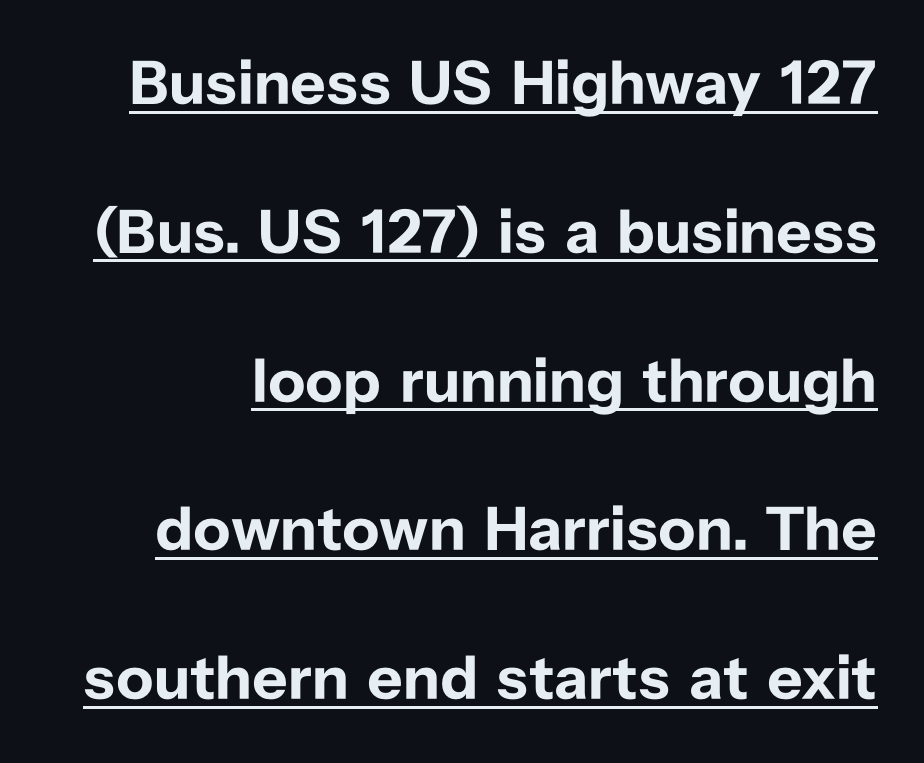
The image shows 62 px bold sans-serif type, upright; set loose line spacing (2.4x), normal letter spacing, underlined; low stroke contrast and a medium x-height.
